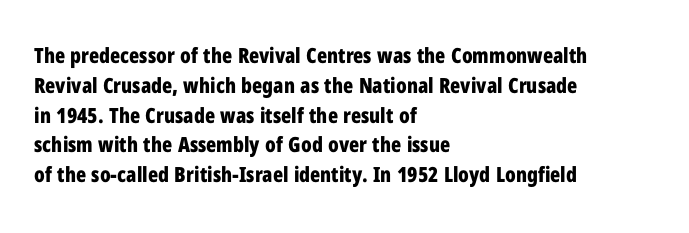
The image shows 21 px bold type, upright; set left-aligned, normal line spacing (1.42x), normal letter spacing, not underlined.
